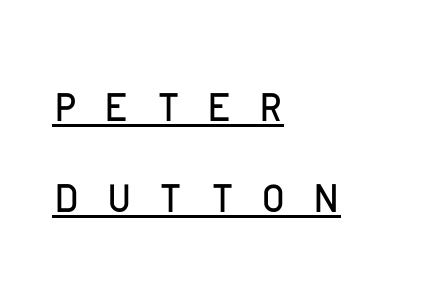
You could not count columns in this text — the font is proportionally spaced. The space between consecutive lines is moderate. Letters have the restrained weight of plain body copy at most. A roman cut, with each character standing at attention. The specimen includes a rule beneath the text block's lines. This sample uses expanded letter spacing, leaving extra air between glyphs.
